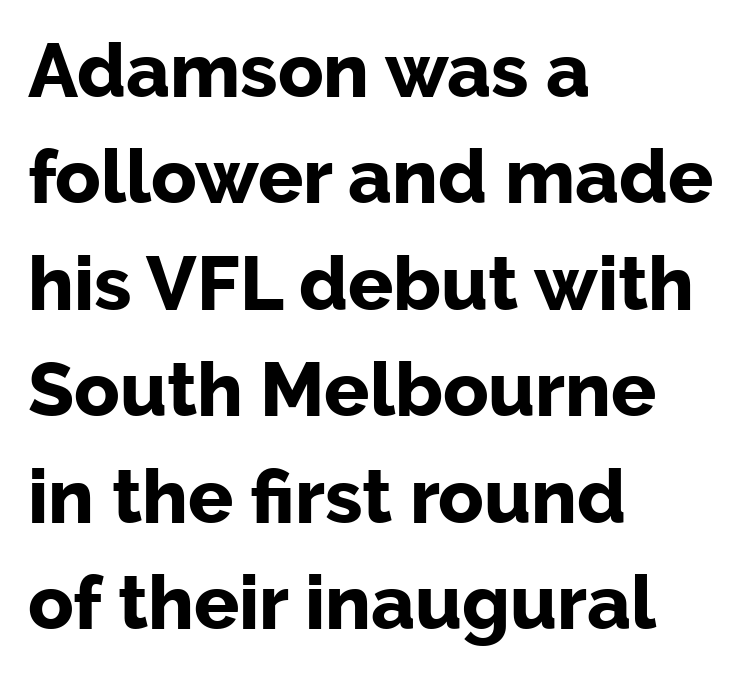
Typographic density is high because the face is bold. These lines are set flush left with a ragged right edge. Leading matches the norm, producing a regular column. Do the characters align in a grid? No, the font is proportional.
